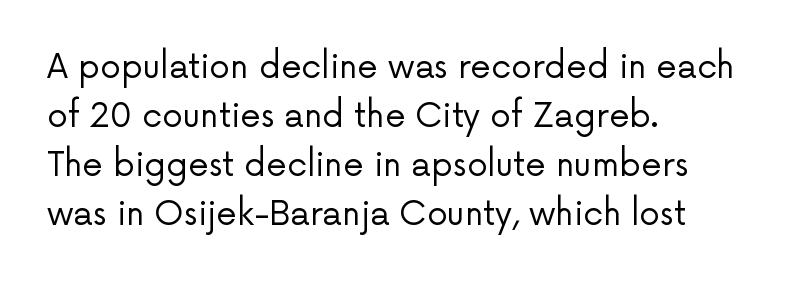
The image shows 33 px regular-weight sans-serif type, upright; set left-aligned, normal line spacing (1.48x), normal letter spacing, not underlined; low stroke contrast and a medium x-height.
